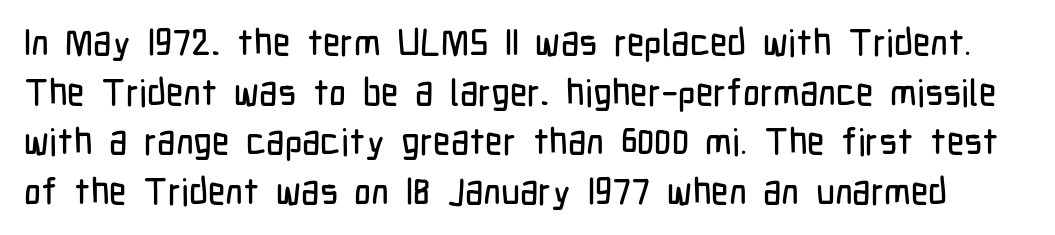
Q: Is the text italic (slanted)? A: No, it is upright.
Q: Is the typeface a serif or a sans-serif typeface? A: Sans-serif.
Q: Is the text underlined? A: No.
Q: Is the spacing between letters normal or unusually wide? A: Normal.
Q: Is the spacing between lines tight, normal or loose? A: Normal.
Q: Width (condensed, normal, or wide)? A: Condensed.
Q: Stroke contrast? A: Low.
Q: x-height? A: Medium.
Q: Monospaced? A: No.
